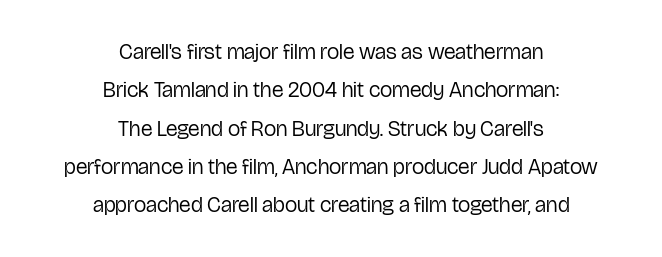
The typography opts for an upright posture over an oblique one. Every row of glyphs is offset so its center matches the block's center. A bare baseline throughout the passage. This rendering leaves character spacing at its baseline value.
